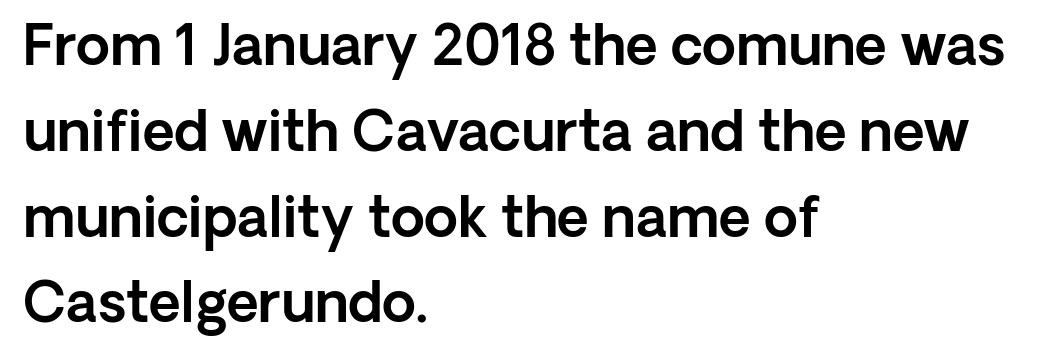
The image shows 55 px sans-serif type, upright; set left-aligned, normal line spacing (1.56x), normal letter spacing, not underlined; a medium x-height.
